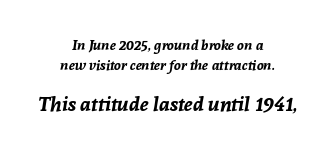
{"italic": "yes", "lean": "right", "slant_degrees": 8, "bold": "yes", "underline": "no", "align": "center", "line_spacing": "normal", "line_spacing_ratio": 1.41, "letter_spacing": "normal", "letter_spacing_em": 0.0, "larger_block": "second", "size_ratio": 1.43, "glyph_px": 20}
